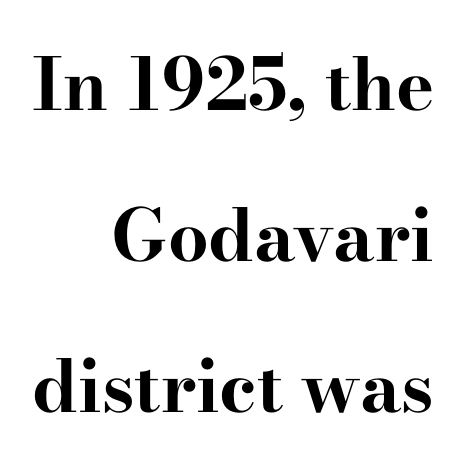
Q: Is the text bold? A: Yes.
Q: Is the text italic (slanted)? A: No, it is upright.
Q: Is the typeface a serif or a sans-serif typeface? A: Serif.
Q: Is the text underlined? A: No.
Q: How is the paragraph aligned? A: Right-aligned.
Q: Is the spacing between letters normal or unusually wide? A: Normal.
Q: Is the spacing between lines tight, normal or loose? A: Loose.
Q: Width (condensed, normal, or wide)? A: Wide.
Q: Stroke contrast? A: High.
Q: x-height? A: Small.
Q: Monospaced? A: No.
